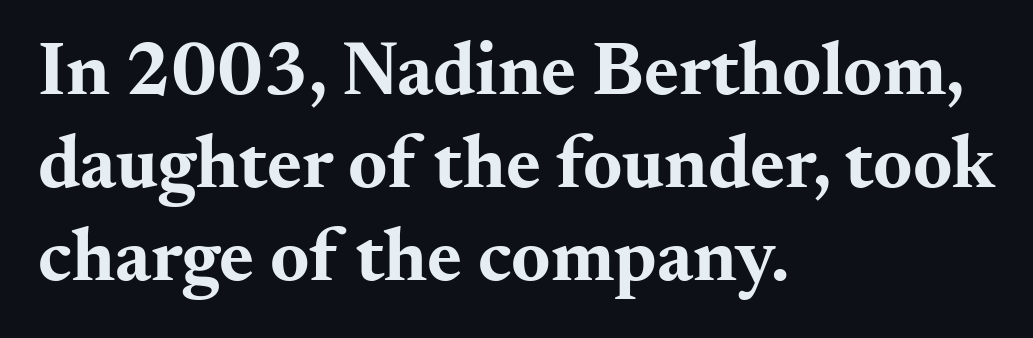
{"serif": "yes", "italic": "no", "bold": "yes", "weight": "bold", "width": "wide", "stroke_contrast": "medium", "x_height": "small", "monospaced": "no", "underline": "no", "align": "left", "line_spacing_ratio": 1.24, "letter_spacing": "normal", "letter_spacing_em": 0.0, "glyph_px": 75}
